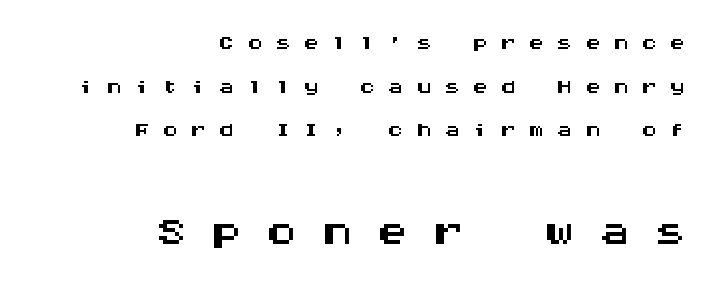
This sample keeps an unexceptional amount of space between lines. This sample has the even, mechanical cadence of fixed-width lettering. Whoever set this made the second block the dominant, larger element. The specimen omits any rule beneath the text block's lines.
